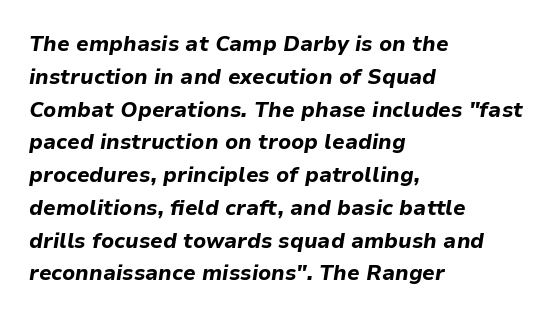
Q: Is the text bold? A: Yes.
Q: Is the text italic (slanted)? A: Yes, it leans right by about 9 degrees.
Q: Is the text underlined? A: No.
Q: How is the paragraph aligned? A: Left-aligned.
Q: Is the spacing between letters normal or unusually wide? A: Normal.
Q: Is the spacing between lines tight, normal or loose? A: Normal.
